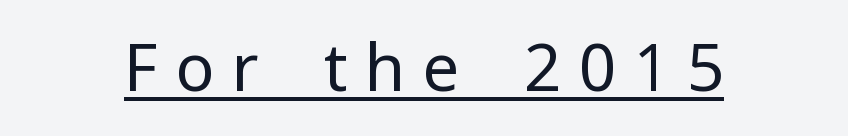
{"serif": "no", "italic": "no", "bold": "no", "weight": "regular", "width": "normal", "stroke_contrast": "low", "x_height": "medium", "monospaced": "no", "underline": "yes", "letter_spacing": "wide", "letter_spacing_em": 0.26, "glyph_px": 65}
